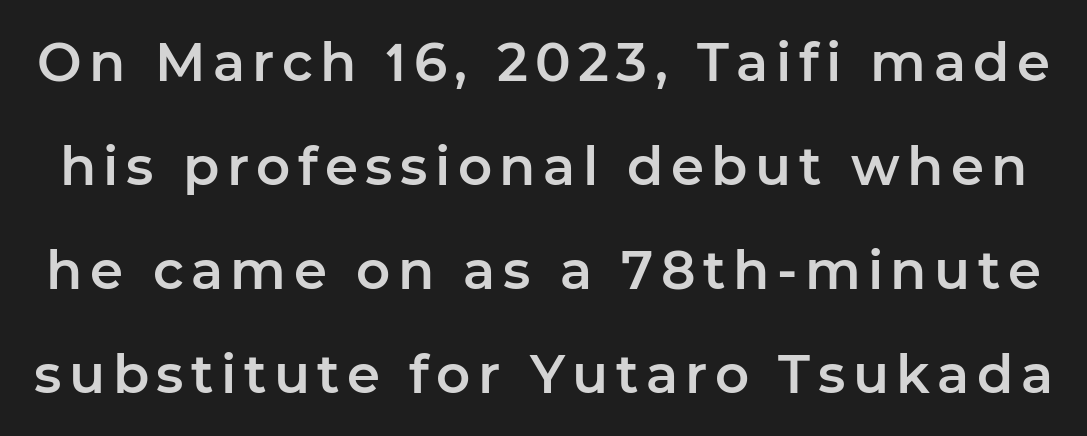
The image shows 53 px sans-serif type, upright; set loose line spacing (1.96x), not underlined; low stroke contrast and a medium x-height.
